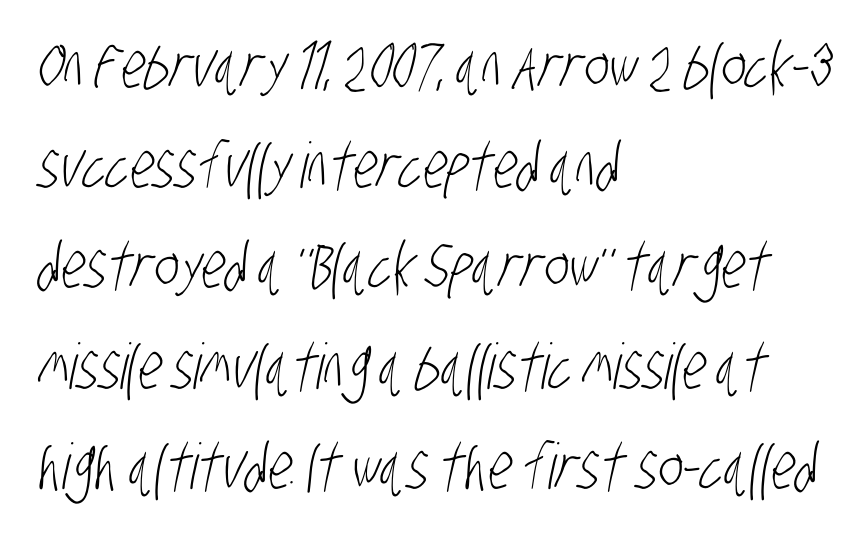
{"serif": "no", "bold": "no", "weight": "light", "width": "condensed", "stroke_contrast": "low", "x_height": "large", "monospaced": "no", "underline": "no", "align": "left", "line_spacing": "normal", "line_spacing_ratio": 1.59, "letter_spacing": "normal", "letter_spacing_em": 0.0, "glyph_px": 63}
